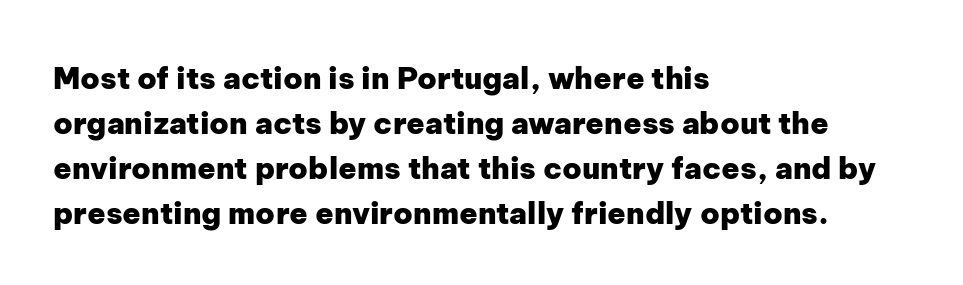
The image shows 30 px heavy sans-serif type, upright; set left-aligned, normal line spacing (1.5x), normal letter spacing, not underlined; low stroke contrast and a medium x-height.
